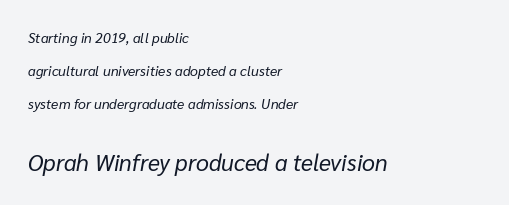
{"italic": "yes", "lean": "right", "slant_degrees": 10, "bold": "no", "underline": "no", "align": "left", "line_spacing": "loose", "line_spacing_ratio": 2.36, "letter_spacing": "normal", "letter_spacing_em": 0.0, "larger_block": "second", "size_ratio": 1.64, "glyph_px": 23}
